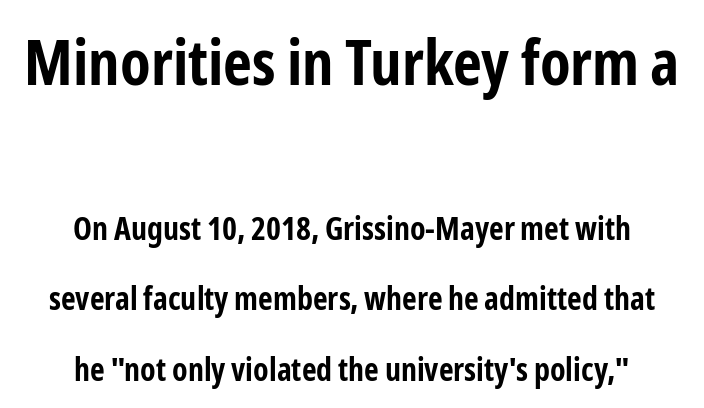
Q: Is the text bold? A: Yes.
Q: Is the text italic (slanted)? A: No, it is upright.
Q: Is the typeface a serif or a sans-serif typeface? A: Sans-serif.
Q: Is the text underlined? A: No.
Q: How is the paragraph aligned? A: Centered.
Q: Is the spacing between letters normal or unusually wide? A: Normal.
Q: Is the spacing between lines tight, normal or loose? A: Loose.
Q: Which block of text is set in a larger size, the first (top) or the second (bottom)? A: The first (top) one.
Q: Width (condensed, normal, or wide)? A: Condensed.
Q: Stroke contrast? A: Low.
Q: x-height? A: Medium.
Q: Monospaced? A: No.
